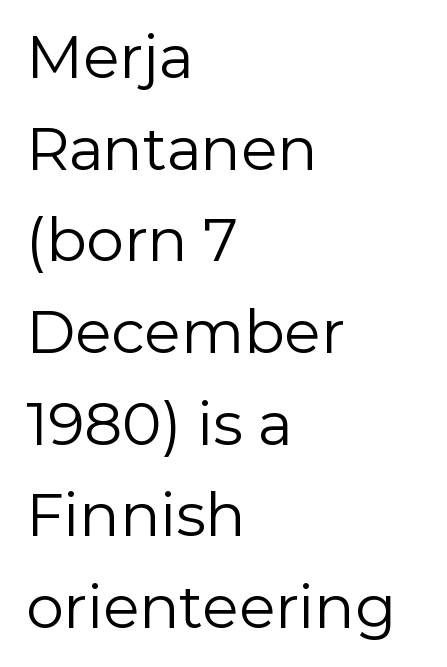
{"serif": "no", "italic": "no", "bold": "no", "weight": "light", "width": "normal", "x_height": "medium", "monospaced": "no", "underline": "no", "align": "left", "line_spacing": "normal", "line_spacing_ratio": 1.41, "letter_spacing": "normal", "letter_spacing_em": 0.0, "glyph_px": 65}
